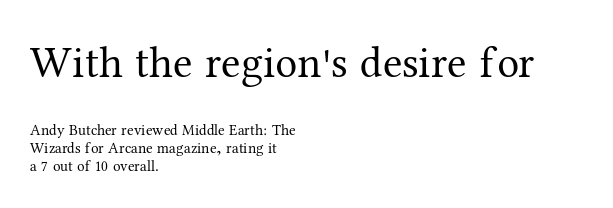
The image shows 44 px regular-weight serif type, upright; set left-aligned, line spacing 1.22x, normal letter spacing, not underlined; the first (top) block is 2.93x larger; medium stroke contrast and a medium x-height.
